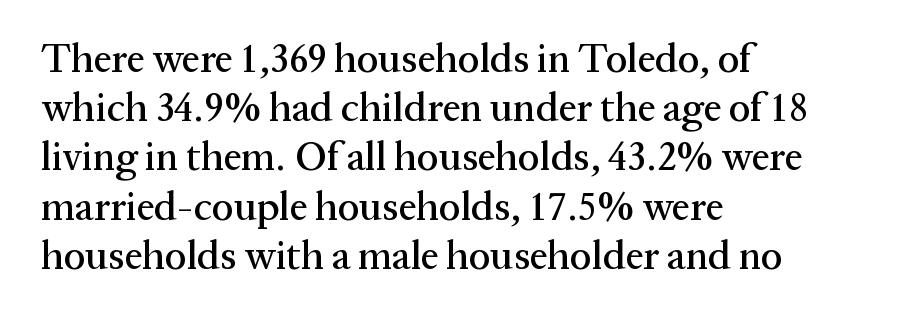
Unlike a clean sans, this face finishes its strokes with serifs. Any mark beneath the type? The region is blank. Teacher's note: observe the even left margin — that is flush-left alignment. Italic? Not at all — the glyphs are vertical. Note the varied advance widths — an 'i' is clearly narrower than an 'm'.
